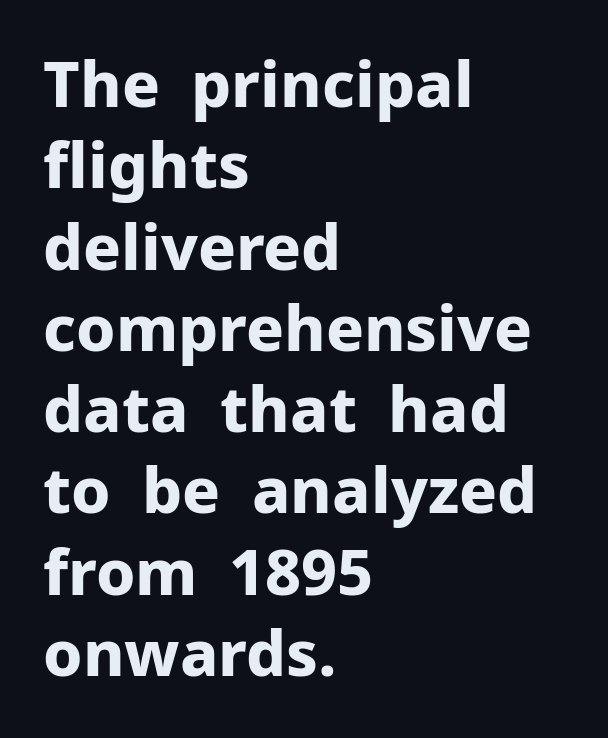
What's the leading like? Ordinary, nothing unusual. Honestly, there is no underline to notice here at all. The glyphs in this specimen are sans serif. Bold? Absolutely — the strokes are thick and heavy. Is the block centered? No — it sits flush against the left margin. The axis of the letterforms is exactly vertical.
